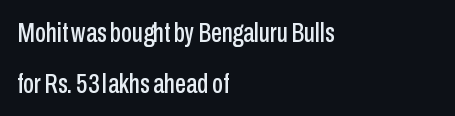
The image shows 28 px condensed sans-serif type, upright; set left-aligned, line spacing 1.81x, normal letter spacing, not underlined; low stroke contrast and a medium x-height.
